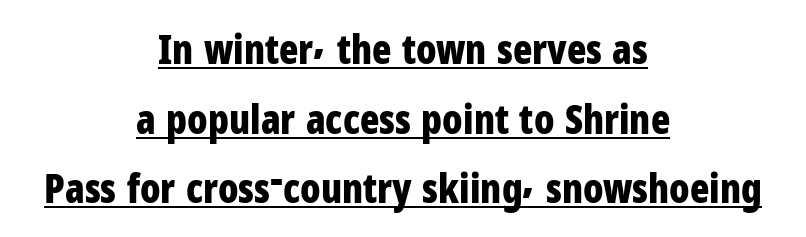
Characters follow at the spacing the type designer built in. One-word summary of the alignment: center. The passage shown is emphatically bold. The passage shown is typed in a proportional face where columns would drift. Students, observe the line beneath the letters — that is underlining.
